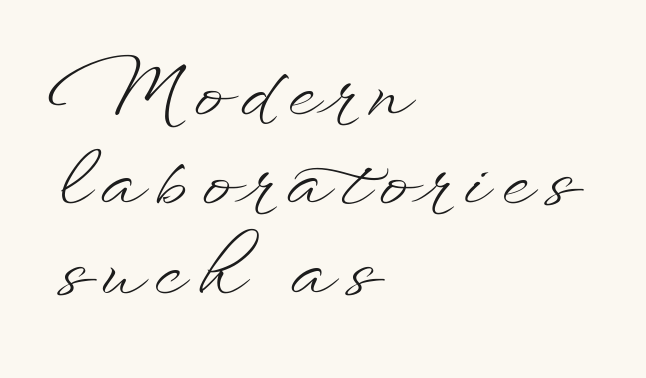
{"bold": "no", "weight": "light", "width": "wide", "stroke_contrast": "low", "x_height": "small", "monospaced": "no", "underline": "no", "align": "left", "line_spacing_ratio": 1.24, "glyph_px": 72}
